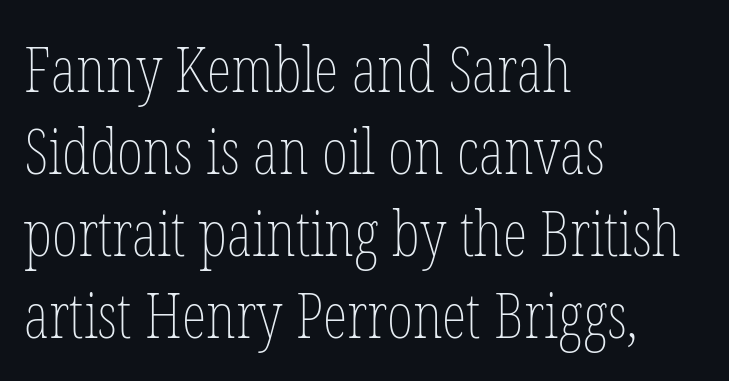
Q: Is the text bold? A: No.
Q: Is the text italic (slanted)? A: No, it is upright.
Q: Is the text underlined? A: No.
Q: How is the paragraph aligned? A: Left-aligned.
Q: Is the spacing between letters normal or unusually wide? A: Normal.
Q: Is the spacing between lines tight, normal or loose? A: Normal.
Q: Width (condensed, normal, or wide)? A: Condensed.
Q: Stroke contrast? A: Low.
Q: x-height? A: Medium.
Q: Monospaced? A: No.
